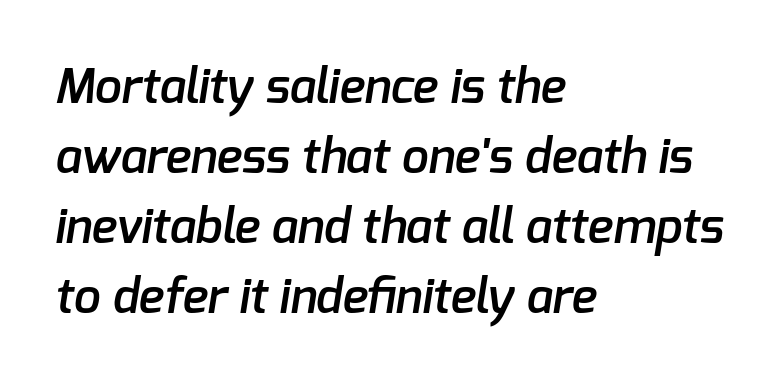
Q: Is the text bold? A: Semi-bold.
Q: Is the typeface a serif or a sans-serif typeface? A: Sans-serif.
Q: Is the text underlined? A: No.
Q: How is the paragraph aligned? A: Left-aligned.
Q: Is the spacing between letters normal or unusually wide? A: Normal.
Q: Is the spacing between lines tight, normal or loose? A: Normal.
Q: Width (condensed, normal, or wide)? A: Normal.
Q: Stroke contrast? A: Low.
Q: x-height? A: Medium.
Q: Monospaced? A: No.
